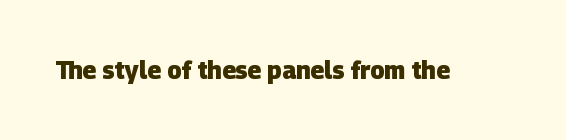
The image shows 24 px bold type; set normal letter spacing, not underlined.
